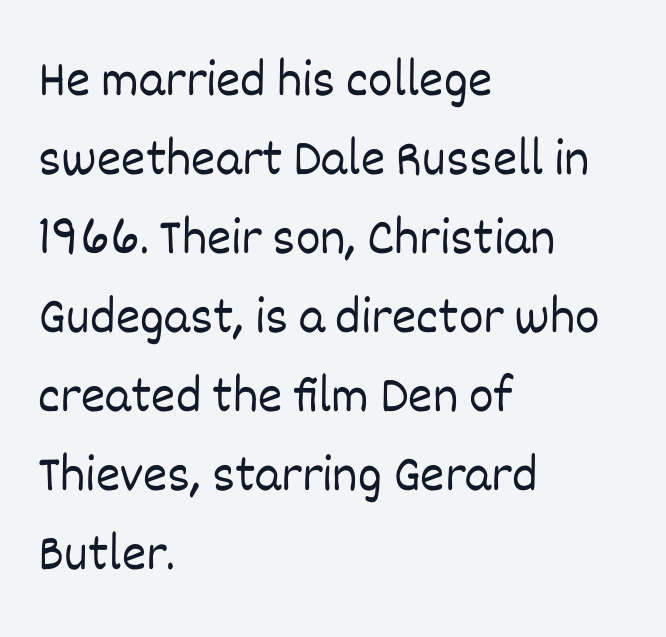
Q: Is the text bold? A: No.
Q: Is the text italic (slanted)? A: No, it is upright.
Q: Is the text underlined? A: No.
Q: How is the paragraph aligned? A: Left-aligned.
Q: Is the spacing between letters normal or unusually wide? A: Normal.
Q: Is the spacing between lines tight, normal or loose? A: Normal.
Q: Width (condensed, normal, or wide)? A: Normal.
Q: Stroke contrast? A: Low.
Q: x-height? A: Large.
Q: Monospaced? A: No.
